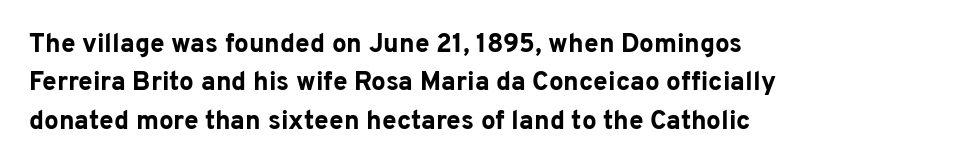
Q: Is the text bold? A: Yes.
Q: Is the text italic (slanted)? A: No, it is upright.
Q: Is the text underlined? A: No.
Q: How is the paragraph aligned? A: Left-aligned.
Q: Is the spacing between letters normal or unusually wide? A: Normal.
Q: Is the spacing between lines tight, normal or loose? A: Normal.
